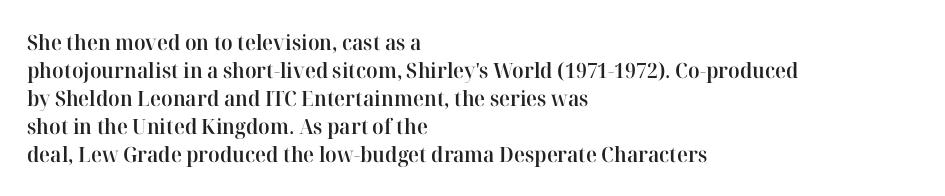
The image shows 21 px text type, upright; set left-aligned, normal line spacing (1.33x), normal letter spacing, not underlined.
